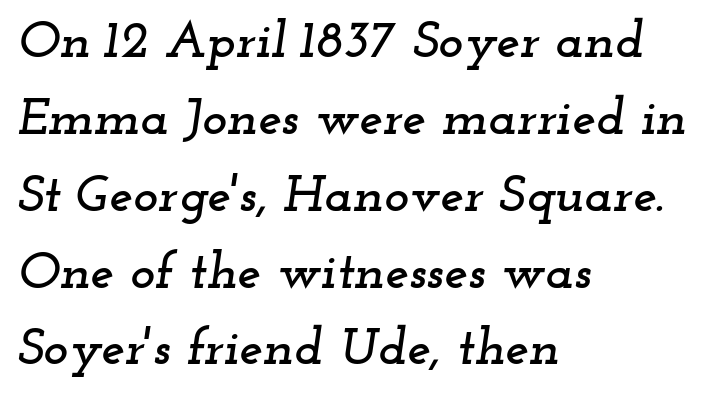
{"serif": "yes", "italic": "yes", "lean": "right", "slant_degrees": 12, "width": "wide", "stroke_contrast": "low", "x_height": "small", "monospaced": "no", "underline": "no", "align": "left", "line_spacing": "normal", "line_spacing_ratio": 1.45, "letter_spacing": "normal", "letter_spacing_em": 0.0, "glyph_px": 53}
